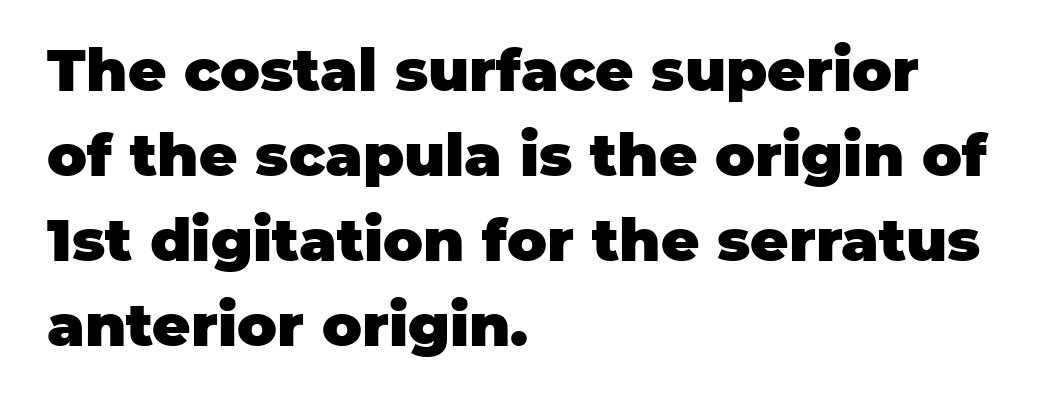
Q: Is the text bold? A: Yes.
Q: Is the text italic (slanted)? A: No, it is upright.
Q: Is the typeface a serif or a sans-serif typeface? A: Sans-serif.
Q: Is the text underlined? A: No.
Q: How is the paragraph aligned? A: Left-aligned.
Q: Is the spacing between letters normal or unusually wide? A: Normal.
Q: Is the spacing between lines tight, normal or loose? A: Normal.
Q: Width (condensed, normal, or wide)? A: Normal.
Q: Stroke contrast? A: Low.
Q: x-height? A: Large.
Q: Monospaced? A: No.
